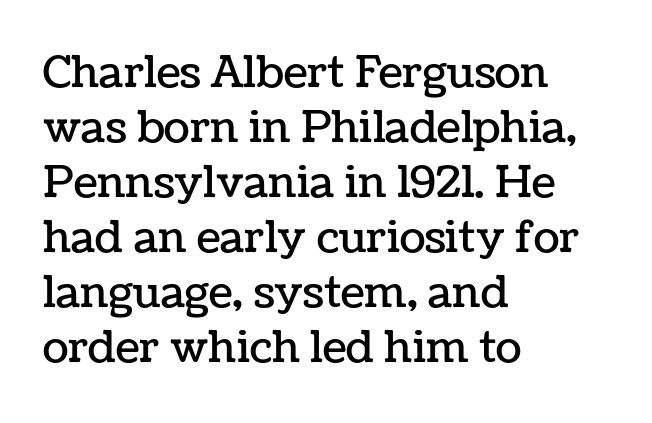
Q: Is the text italic (slanted)? A: No, it is upright.
Q: Is the text underlined? A: No.
Q: How is the paragraph aligned? A: Left-aligned.
Q: Is the spacing between letters normal or unusually wide? A: Normal.
Q: Is the spacing between lines tight, normal or loose? A: Normal.
Q: Width (condensed, normal, or wide)? A: Normal.
Q: Stroke contrast? A: Low.
Q: x-height? A: Medium.
Q: Monospaced? A: No.
